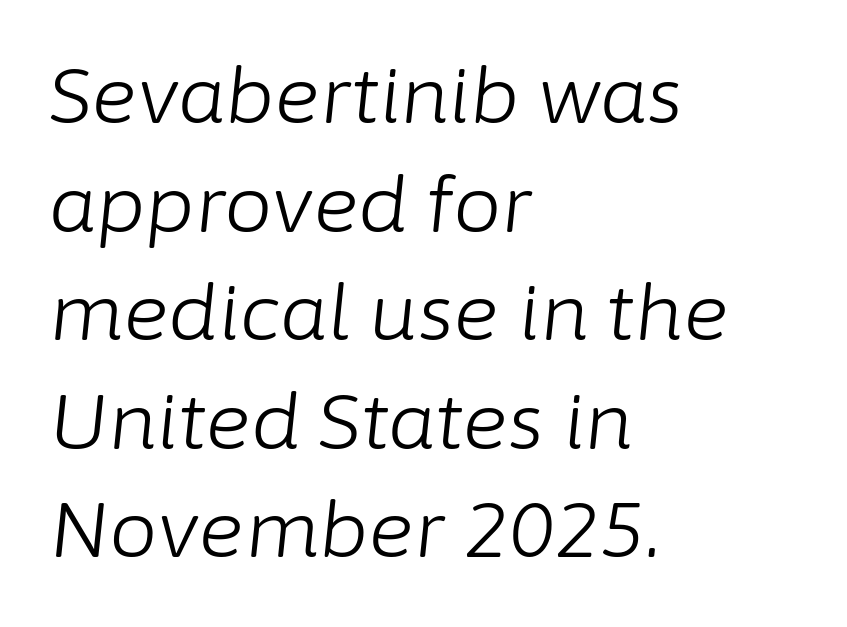
Think of a printed novel: that variable character pitch is what you see here. This block has exactly the height ordinary leading produces. No extra tracking has been applied to these lines. Teacher's note: observe the even left margin — that is flush-left alignment. The weight tops out at a normal text grade. Letters rest on an invisible, unmarked baseline.
